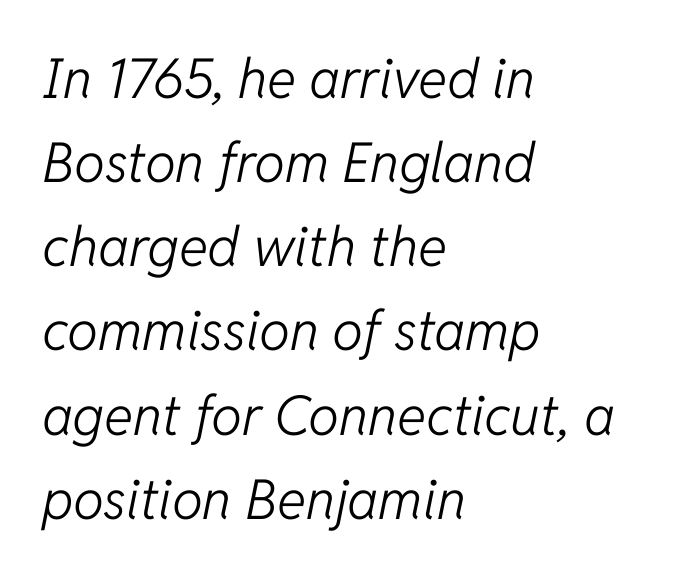
The image shows 55 px light type, italic (leaning right); set left-aligned, normal line spacing (1.53x), normal letter spacing, not underlined; low stroke contrast and a medium x-height.
